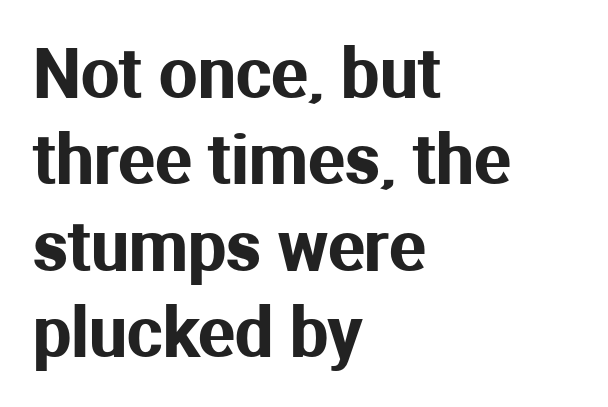
Spacing verdict: proportional, widths tailored to each character. The area under the type is left untouched. The paragraph has a hard left edge and a soft right edge. Standard letterfit; no display-style spreading of the glyphs.
